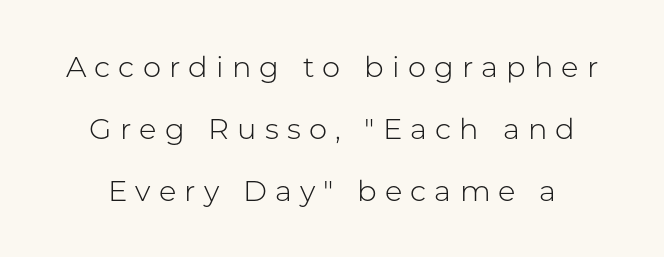
The image shows 29 px light sans-serif type, upright; set loose line spacing (2.13x), unusually wide letter spacing (+0.28 em), not underlined; low stroke contrast and a medium x-height.
